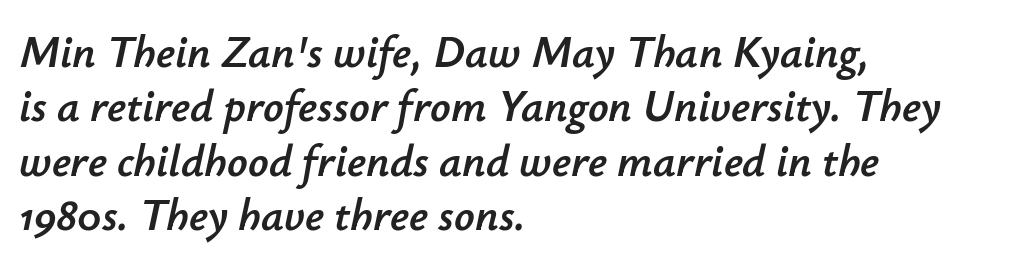
Here the designer chose a conventional face with non-uniform glyph widths. The specimen reads as italic at a glance. The rag falls on the right side of this text block. Standard letterfit; no display-style spreading of the glyphs. Unmarked baselines from the first word to the last.
